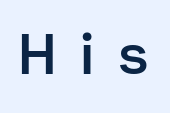
The image shows 57 px semibold sans-serif type, upright; set unusually wide letter spacing (+0.45 em), not underlined; low stroke contrast and a medium x-height.
